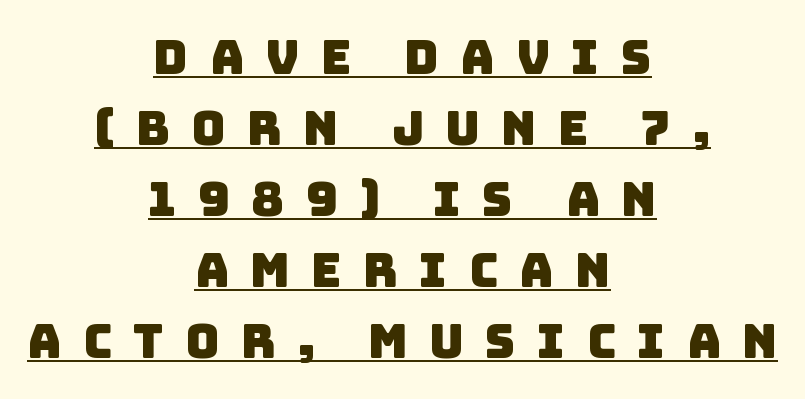
Q: Is the typeface a serif or a sans-serif typeface? A: Sans-serif.
Q: Is the text underlined? A: Yes.
Q: How is the paragraph aligned? A: Centered.
Q: Is the spacing between letters normal or unusually wide? A: Unusually wide.
Q: Is the spacing between lines tight, normal or loose? A: Normal.
Q: Width (condensed, normal, or wide)? A: Normal.
Q: Stroke contrast? A: Low.
Q: x-height? A: Large.
Q: Monospaced? A: No.
